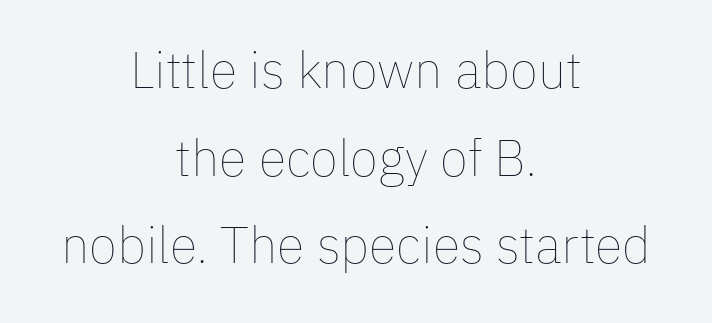
Q: Is the text bold? A: No.
Q: Is the text italic (slanted)? A: No, it is upright.
Q: Is the text underlined? A: No.
Q: How is the paragraph aligned? A: Centered.
Q: Is the spacing between letters normal or unusually wide? A: Normal.
Q: Width (condensed, normal, or wide)? A: Normal.
Q: Stroke contrast? A: Low.
Q: x-height? A: Medium.
Q: Monospaced? A: No.
